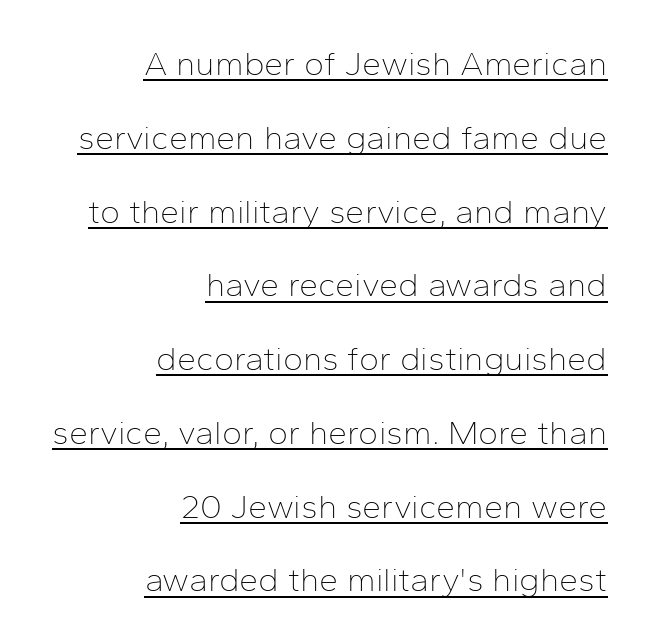
The image shows 34 px thin sans-serif type, upright; set right-aligned, loose line spacing (2.17x), normal letter spacing, underlined; low stroke contrast and a medium x-height.
